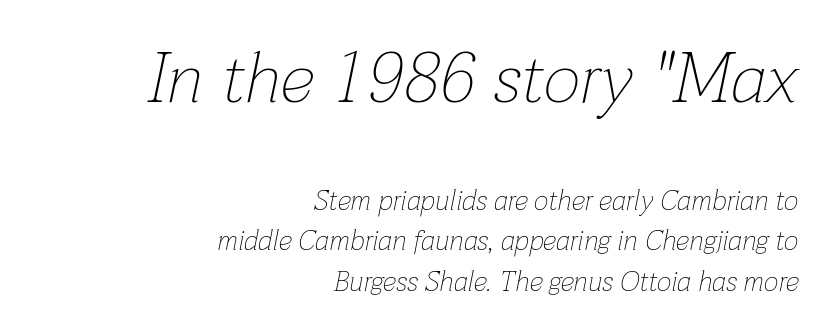
The image shows 71 px thin type, italic (leaning right); set right-aligned, normal line spacing (1.44x), normal letter spacing, not underlined; the first (top) block is 2.54x larger; low stroke contrast and a medium x-height.
